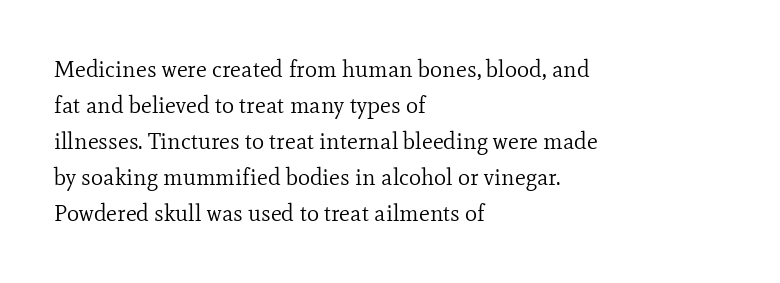
Nothing unusual about the tracking: characters are spaced as the font intends. The typesetter chose a ragged-right arrangement here. Vertical strokes here are truly vertical. In terms of leading, this rendering sits right in the middle.
